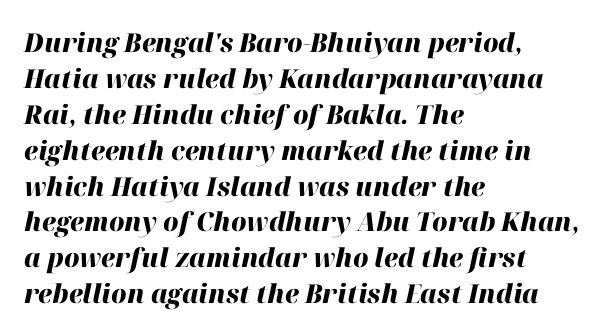
The image shows 26 px bold type, italic (leaning right); set left-aligned, normal line spacing (1.38x), normal letter spacing, not underlined.
